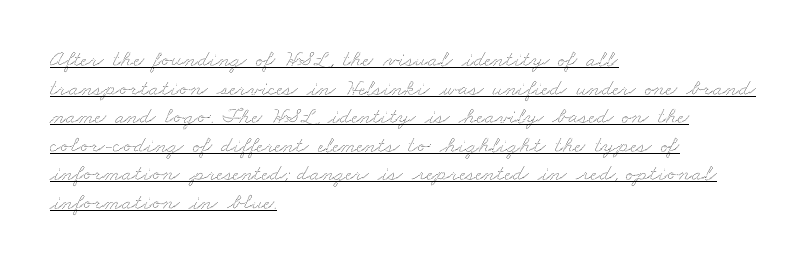
The image shows 23 px text type; set left-aligned, line spacing 1.24x, normal letter spacing, underlined.
